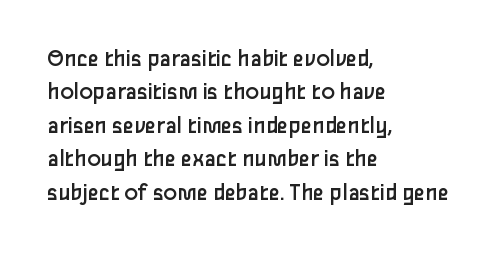
The image shows 25 px text type, upright; set left-aligned, normal line spacing (1.34x), normal letter spacing, not underlined.
